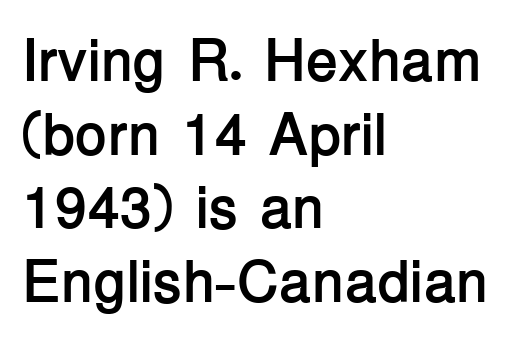
Q: Is the text bold? A: Yes.
Q: Is the text italic (slanted)? A: No, it is upright.
Q: Is the typeface a serif or a sans-serif typeface? A: Sans-serif.
Q: Is the text underlined? A: No.
Q: How is the paragraph aligned? A: Left-aligned.
Q: Is the spacing between letters normal or unusually wide? A: Normal.
Q: Is the spacing between lines tight, normal or loose? A: Normal.
Q: Width (condensed, normal, or wide)? A: Normal.
Q: Stroke contrast? A: Low.
Q: x-height? A: Medium.
Q: Monospaced? A: No.
